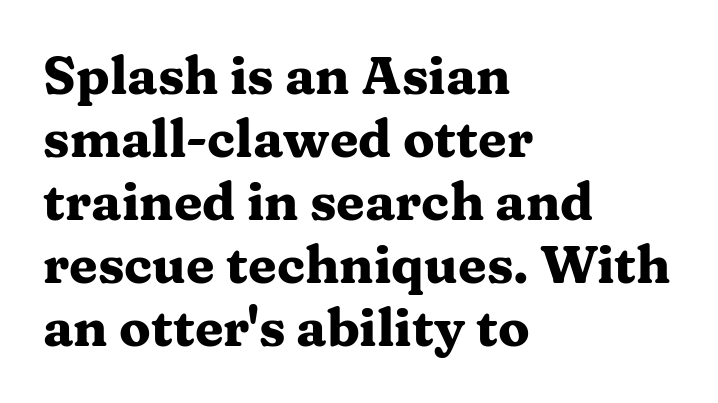
Has an underline been added? It has not. Is this a fixed-width face? No — the glyphs have proportional, varying widths. When letters stand straight like this, we call the style roman or upright. Which margin do the lines hug? The left one — the right edge is uneven.
